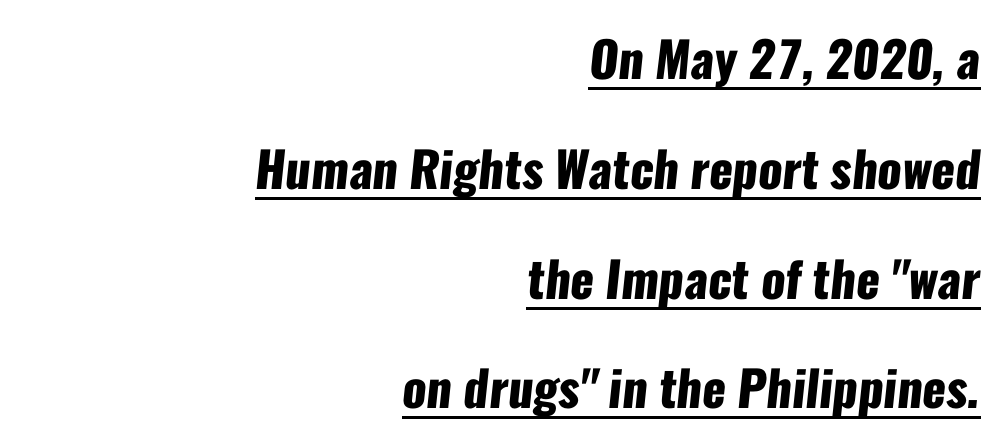
In designer terms, the underline attribute is active on this setting. Nothing unusual about the tracking: characters are spaced as the font intends. The rendering shows plain stroke endings on the letterforms — a sans-serif design. Note the varied advance widths — an 'i' is clearly narrower than an 'm'.
